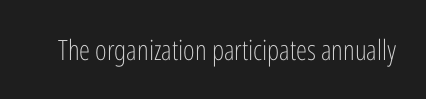
The image shows 28 px light, condensed sans-serif type, upright; set normal letter spacing, not underlined; low stroke contrast and a medium x-height.
